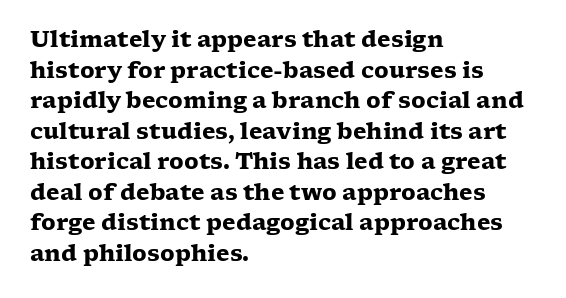
{"italic": "no", "bold": "yes", "underline": "no", "align": "left", "line_spacing": "normal", "line_spacing_ratio": 1.39, "letter_spacing": "normal", "letter_spacing_em": 0.0, "glyph_px": 22}
